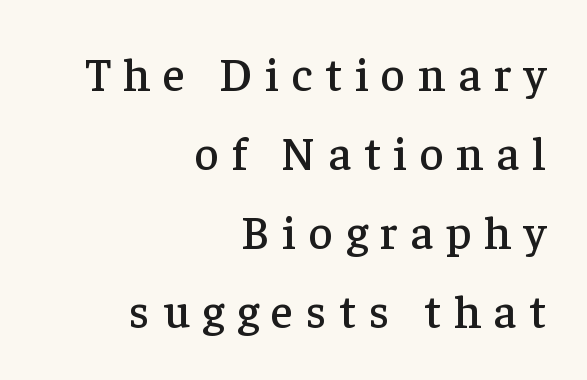
The lines sit at an ordinary, default distance from one another. Decoration check: the copy has no underline. Ascenders rise straight up at ninety degrees. Serifs: yes, visible at the terminals of the letterforms. These lines are set flush right with a ragged left edge.
